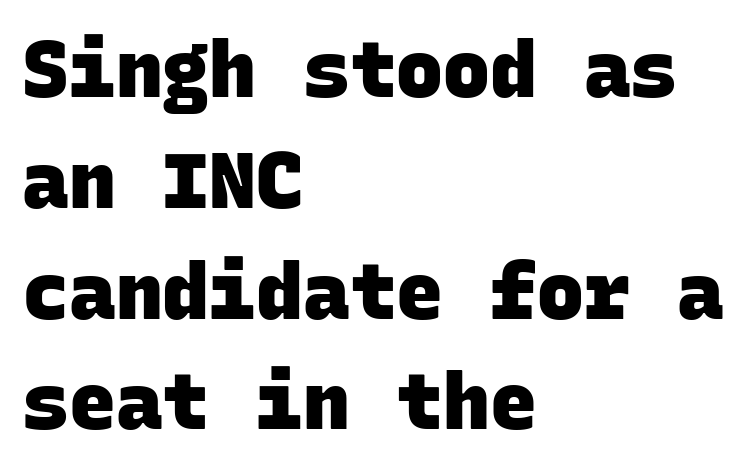
Are there feet on the stems? There aren't — it's a sans. Look at the tracking — it's just the regular setting, nothing added. These lines stack with their left ends in a neat column. Each row of text sits above clean, open space.
